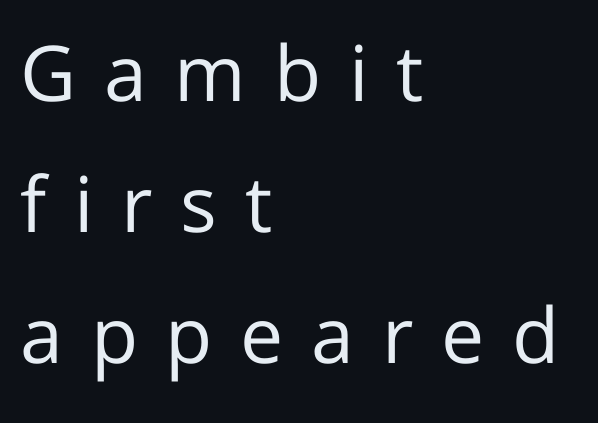
{"serif": "no", "italic": "no", "bold": "no", "weight": "regular", "width": "normal", "stroke_contrast": "low", "x_height": "medium", "monospaced": "no", "underline": "no", "align": "left", "line_spacing": "normal", "line_spacing_ratio": 1.7, "letter_spacing": "wide", "letter_spacing_em": 0.36, "glyph_px": 77}
